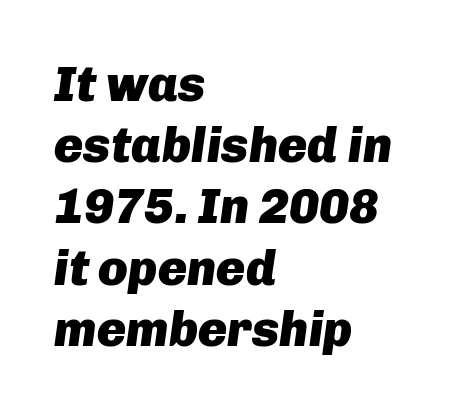
Q: Is the text bold? A: Yes.
Q: Is the text italic (slanted)? A: Yes, it leans right by about 8 degrees.
Q: Is the text underlined? A: No.
Q: How is the paragraph aligned? A: Left-aligned.
Q: Is the spacing between letters normal or unusually wide? A: Normal.
Q: Is the spacing between lines tight, normal or loose? A: Normal.
Q: Width (condensed, normal, or wide)? A: Normal.
Q: Stroke contrast? A: Low.
Q: x-height? A: Medium.
Q: Monospaced? A: No.
